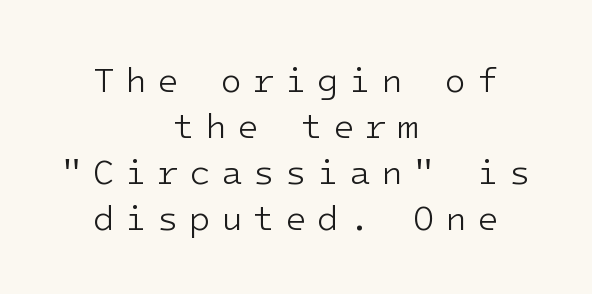
{"serif": "no", "italic": "no", "bold": "no", "weight": "light", "width": "normal", "stroke_contrast": "low", "x_height": "medium", "underline": "no", "align": "center", "line_spacing": "normal", "line_spacing_ratio": 1.31, "letter_spacing": "wide", "letter_spacing_em": 0.3, "glyph_px": 35}
